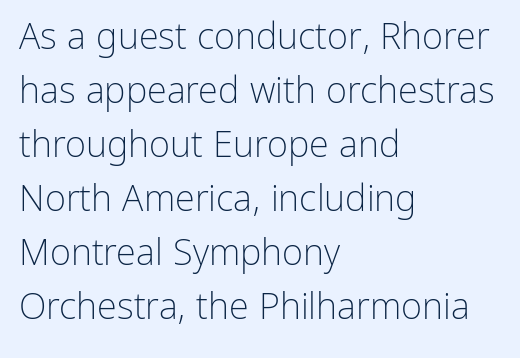
Q: Is the text bold? A: No.
Q: Is the text italic (slanted)? A: No, it is upright.
Q: Is the typeface a serif or a sans-serif typeface? A: Sans-serif.
Q: Is the text underlined? A: No.
Q: How is the paragraph aligned? A: Left-aligned.
Q: Is the spacing between letters normal or unusually wide? A: Normal.
Q: Is the spacing between lines tight, normal or loose? A: Normal.
Q: Width (condensed, normal, or wide)? A: Normal.
Q: Stroke contrast? A: Low.
Q: x-height? A: Medium.
Q: Monospaced? A: No.
